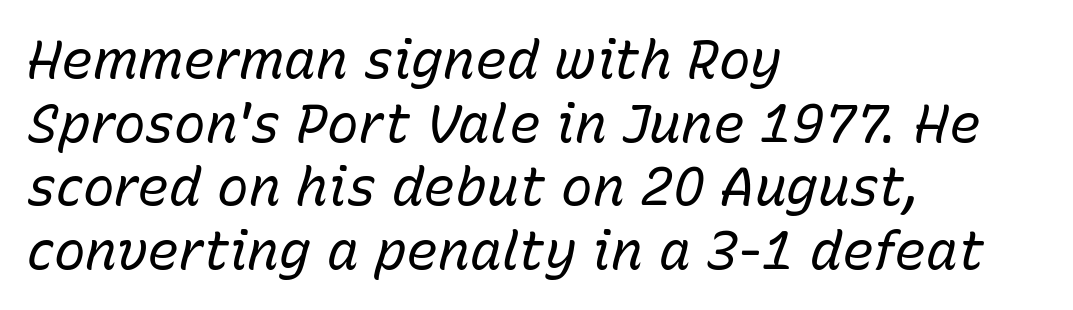
The image shows 53 px regular-weight type, italic (leaning right); set left-aligned, line spacing 1.2x, normal letter spacing, not underlined; low stroke contrast and a medium x-height.
